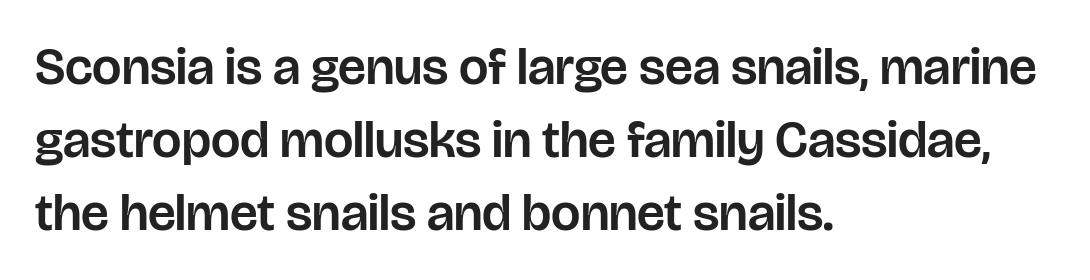
Default kerning and tracking; the words read as compact shapes. Each letter's strokes conclude bluntly, with no projecting serifs. Line starts are locked; line ends wander. Rule under the text: the space is simply empty. Is there much room between lines? A standard amount, neither cramped nor airy.
